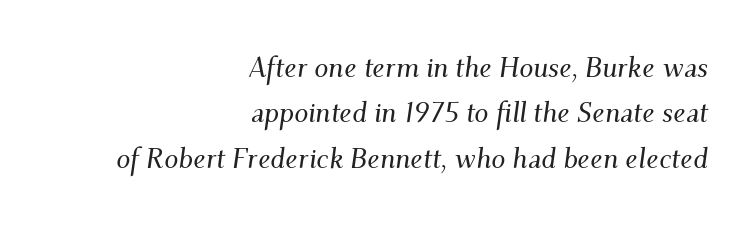
The image shows 28 px serif type, italic (leaning right); set right-aligned, normal line spacing (1.62x), normal letter spacing, not underlined; medium stroke contrast and a small x-height.
